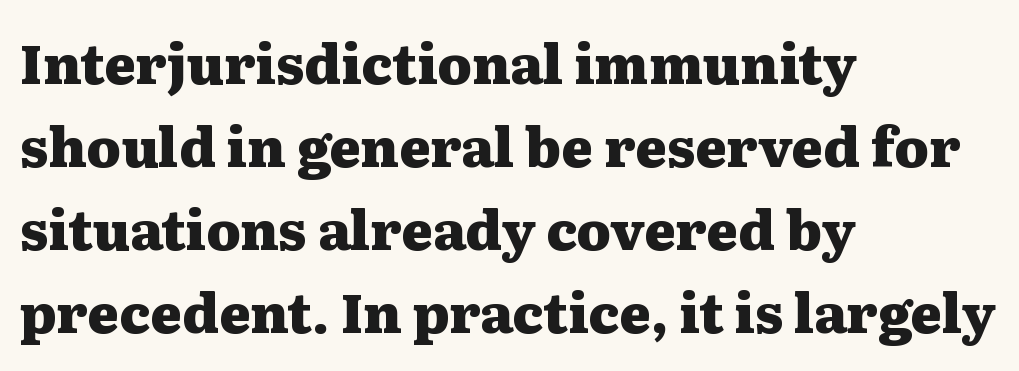
{"serif": "yes", "italic": "no", "bold": "yes", "weight": "heavy", "width": "wide", "stroke_contrast": "medium", "x_height": "medium", "monospaced": "no", "underline": "no", "align": "left", "line_spacing": "normal", "line_spacing_ratio": 1.54, "letter_spacing": "normal", "letter_spacing_em": 0.0, "glyph_px": 54}
